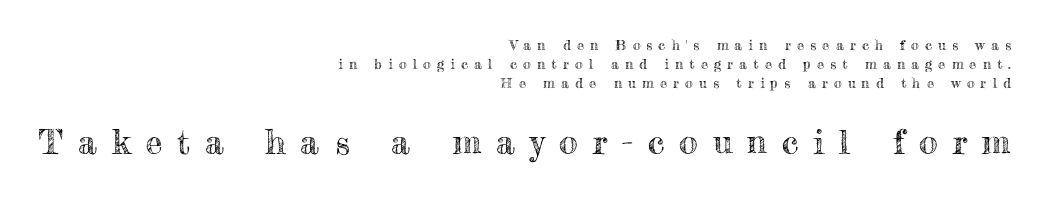
The image shows 34 px text type, upright; set right-aligned, normal line spacing (1.35x), unusually wide letter spacing (+0.44 em), not underlined; the second (bottom) block is 2.43x larger; a small x-height.
